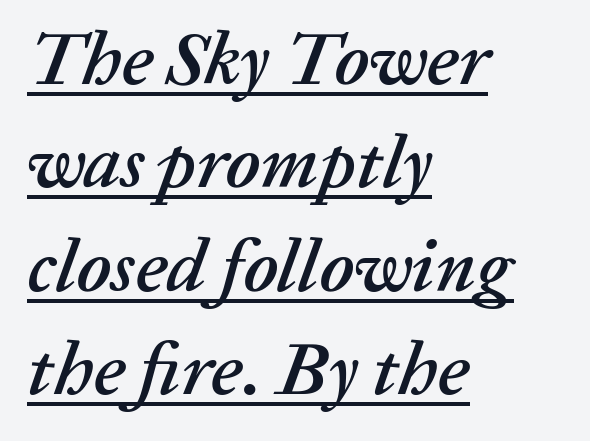
One-word summary of the alignment: left. The leading is moderate, giving the passage an even texture. The letterforms sit shoulder to shoulder at normal distance. Underlined type. Spacing verdict: proportional, widths tailored to each character.
